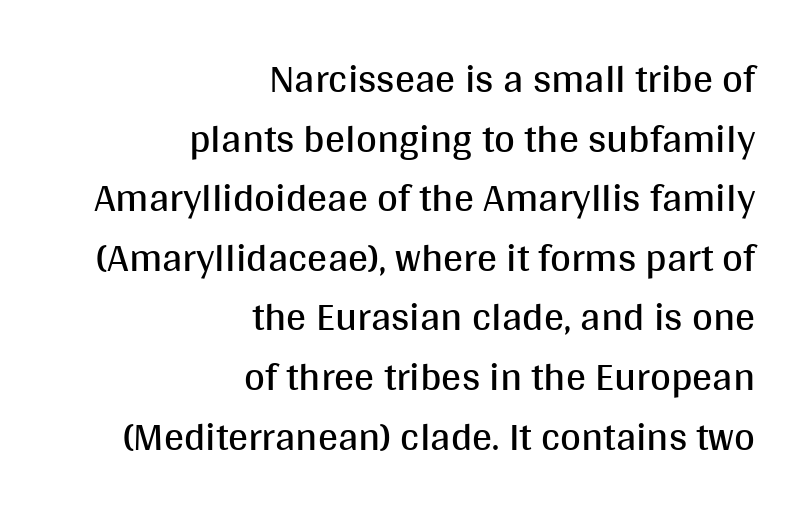
Q: Is the text bold? A: No.
Q: Is the text italic (slanted)? A: No, it is upright.
Q: Is the typeface a serif or a sans-serif typeface? A: Sans-serif.
Q: Is the text underlined? A: No.
Q: How is the paragraph aligned? A: Right-aligned.
Q: Is the spacing between letters normal or unusually wide? A: Normal.
Q: Is the spacing between lines tight, normal or loose? A: Normal.
Q: Width (condensed, normal, or wide)? A: Normal.
Q: Stroke contrast? A: Medium.
Q: x-height? A: Large.
Q: Monospaced? A: No.
